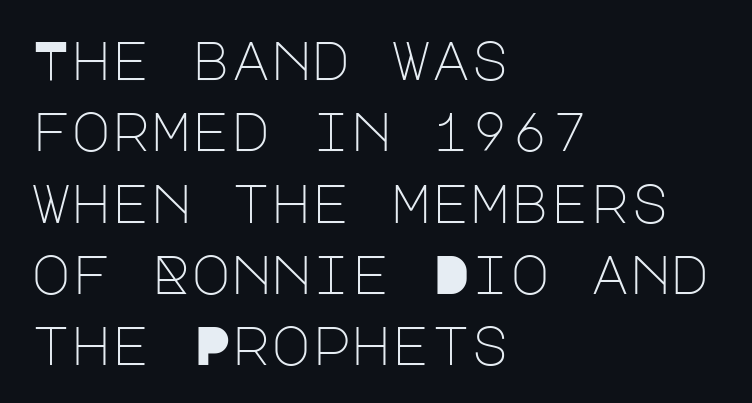
Q: Is the text bold? A: No.
Q: Is the text italic (slanted)? A: No, it is upright.
Q: Is the typeface a serif or a sans-serif typeface? A: Sans-serif.
Q: Is the text underlined? A: No.
Q: How is the paragraph aligned? A: Left-aligned.
Q: Is the spacing between letters normal or unusually wide? A: Normal.
Q: Is the spacing between lines tight, normal or loose? A: Normal.
Q: Width (condensed, normal, or wide)? A: Normal.
Q: Stroke contrast? A: Low.
Q: x-height? A: Large.
